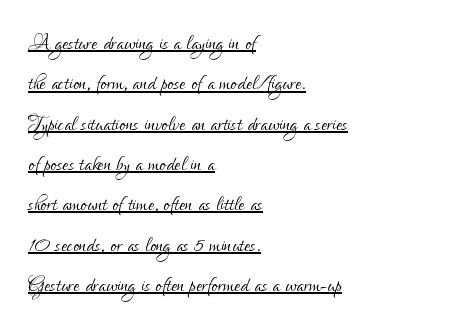
Looks like someone drew a line under every word here. Leftover space on each line is placed entirely after the last word. Inter-character spacing is left at the font's built-in metrics. Compared with typical paragraphs, the rows here are spaced about the same.
